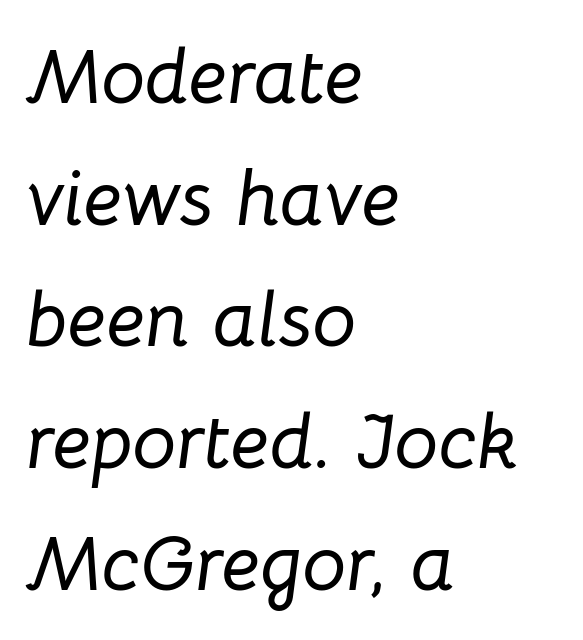
The image shows 78 px text type, italic (leaning right); set left-aligned, normal line spacing (1.56x), normal letter spacing, not underlined; low stroke contrast and a medium x-height.
